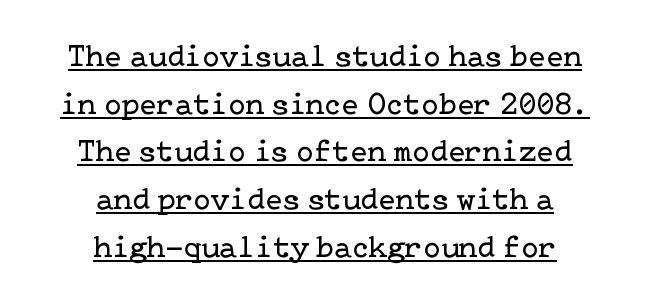
{"serif": "yes", "italic": "no", "bold": "no", "weight": "regular", "width": "normal", "stroke_contrast": "low", "x_height": "medium", "underline": "yes", "align": "center", "line_spacing": "normal", "line_spacing_ratio": 1.49, "letter_spacing": "normal", "letter_spacing_em": 0.0, "glyph_px": 32}
